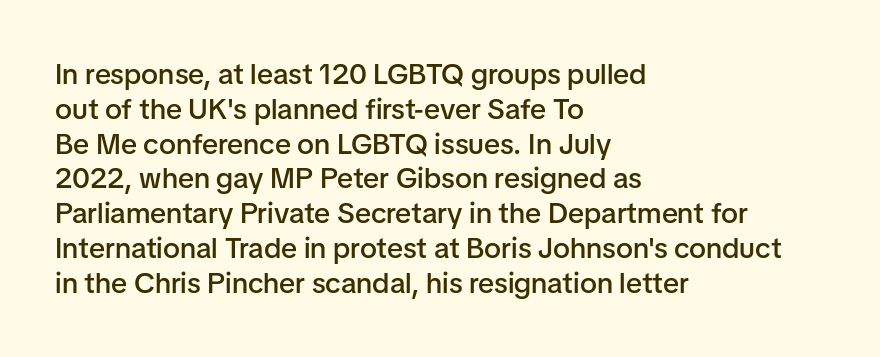
{"serif": "no", "italic": "no", "bold": "semi", "weight": "semibold", "width": "normal", "stroke_contrast": "low", "x_height": "medium", "monospaced": "no", "underline": "no", "align": "left", "line_spacing_ratio": 1.2, "letter_spacing": "normal", "letter_spacing_em": 0.0, "glyph_px": 29}
